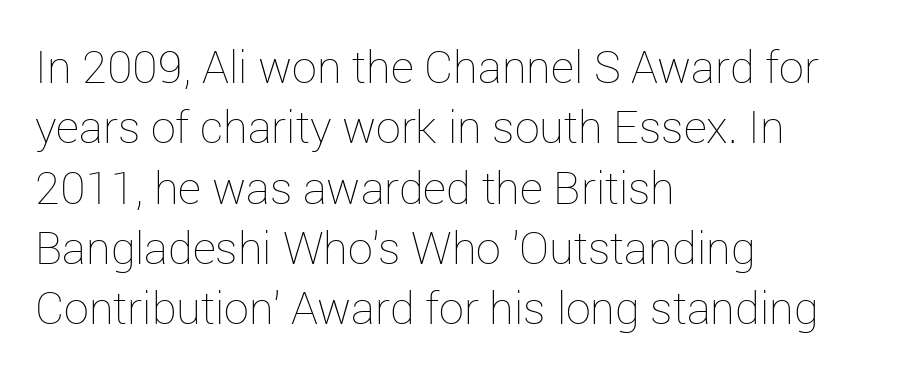
The image shows 45 px thin type, upright; set left-aligned, normal line spacing (1.34x), normal letter spacing, not underlined; low stroke contrast and a medium x-height.
